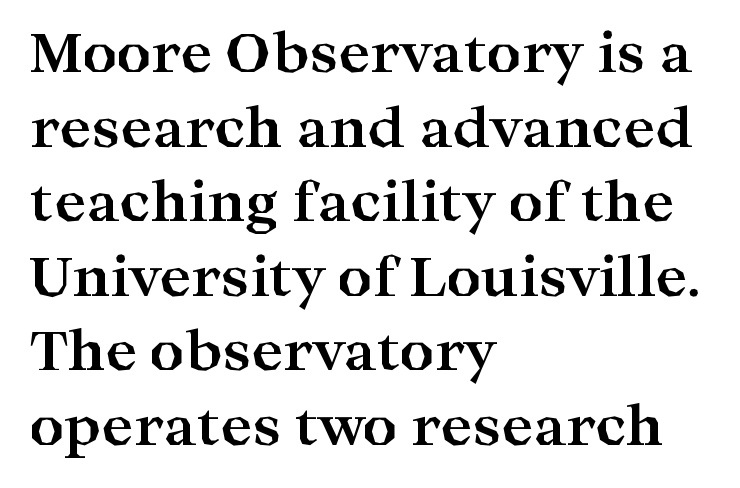
Q: Is the text bold? A: Yes.
Q: Is the text italic (slanted)? A: No, it is upright.
Q: Is the typeface a serif or a sans-serif typeface? A: Serif.
Q: Is the text underlined? A: No.
Q: How is the paragraph aligned? A: Left-aligned.
Q: Is the spacing between letters normal or unusually wide? A: Normal.
Q: Is the spacing between lines tight, normal or loose? A: Normal.
Q: Width (condensed, normal, or wide)? A: Wide.
Q: Stroke contrast? A: High.
Q: x-height? A: Medium.
Q: Monospaced? A: No.
